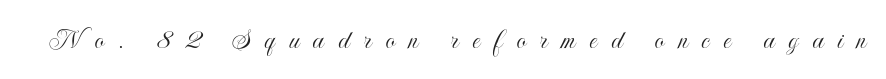
{"width": "condensed", "x_height": "small", "monospaced": "no", "underline": "no", "letter_spacing": "wide", "letter_spacing_em": 0.46, "glyph_px": 30}
